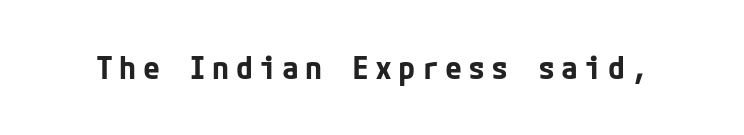
Q: Is the text bold? A: Yes.
Q: Is the text italic (slanted)? A: No, it is upright.
Q: Is the typeface a serif or a sans-serif typeface? A: Sans-serif.
Q: Is the text underlined? A: No.
Q: Is the spacing between letters normal or unusually wide? A: Unusually wide.
Q: Width (condensed, normal, or wide)? A: Normal.
Q: Stroke contrast? A: Low.
Q: x-height? A: Medium.
